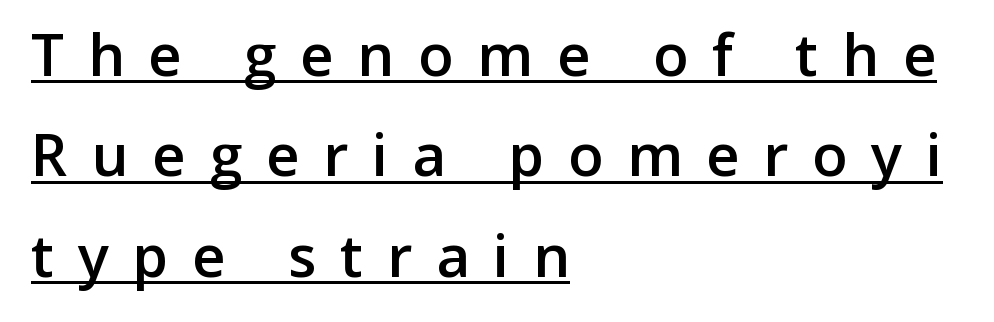
The specimen reads as upright at a glance. The letterforms stand isolated, each surrounded by extra space. What decoration does the sample have? An underline. Note the varied advance widths — an 'i' is clearly narrower than an 'm'. Look at the bottom of the vertical strokes: they stop flat, with no serifs. Is the type bold? Partly — it's a semibold, heavier than regular but not fully bold.
